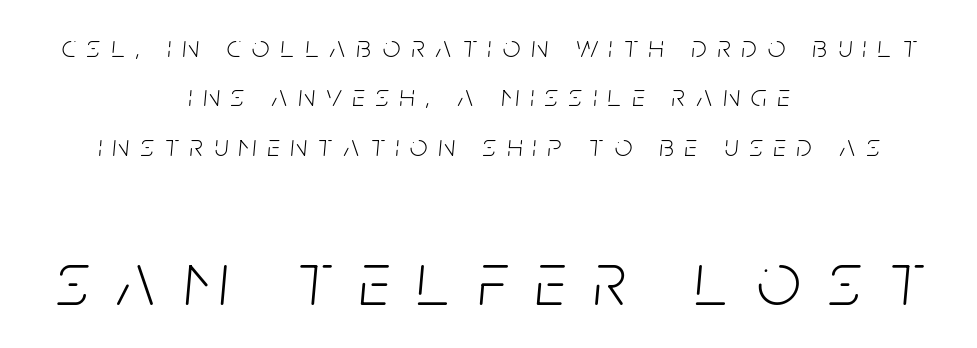
{"italic": "yes", "lean": "right", "slant_degrees": 5, "bold": "no", "weight": "light", "width": "condensed", "stroke_contrast": "low", "x_height": "large", "monospaced": "no", "underline": "no", "align": "center", "line_spacing": "normal", "line_spacing_ratio": 1.59, "letter_spacing": "wide", "letter_spacing_em": 0.36, "larger_block": "second", "size_ratio": 2.48, "glyph_px": 77}
